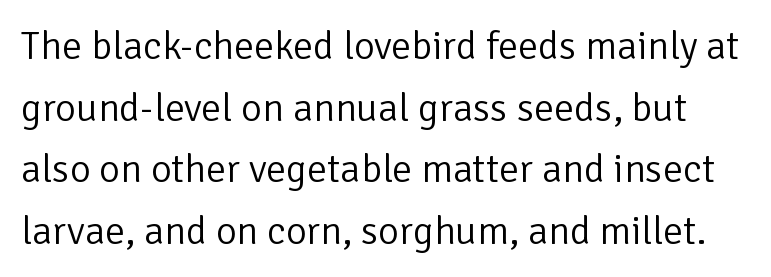
The image shows 40 px light sans-serif type, upright; set normal line spacing (1.54x), normal letter spacing, not underlined; low stroke contrast and a medium x-height.
